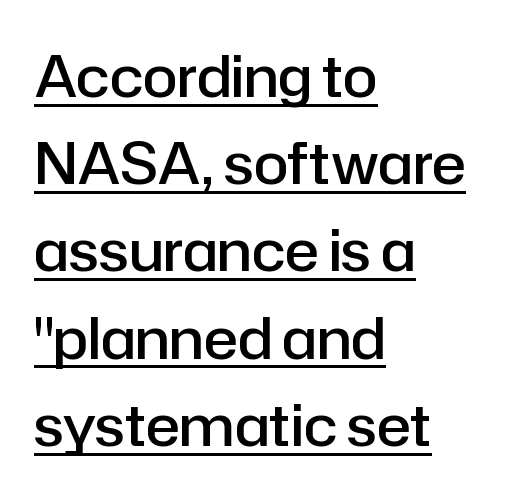
Layout note: lines flush left. The designer went with a sans here, leaving each stem footless. Words appear dense and cohesive because spacing is normal. The letters advance in unequal steps, a hallmark of proportional type. Is there much room between lines? A standard amount, neither cramped nor airy.
